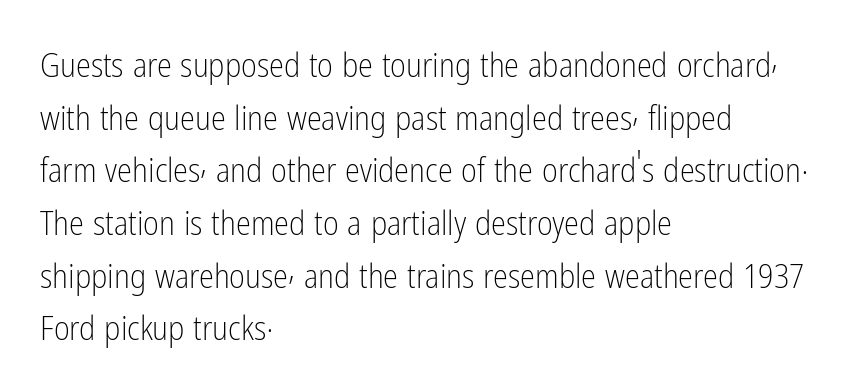
The passage shown has conventional tracking throughout. Each line starts at the same left margin while the right side varies. The font sits on the lighter half of the weight spectrum, regular included. Serifs: no, the terminals of the letterforms are clean. Vertical spacing — default.
